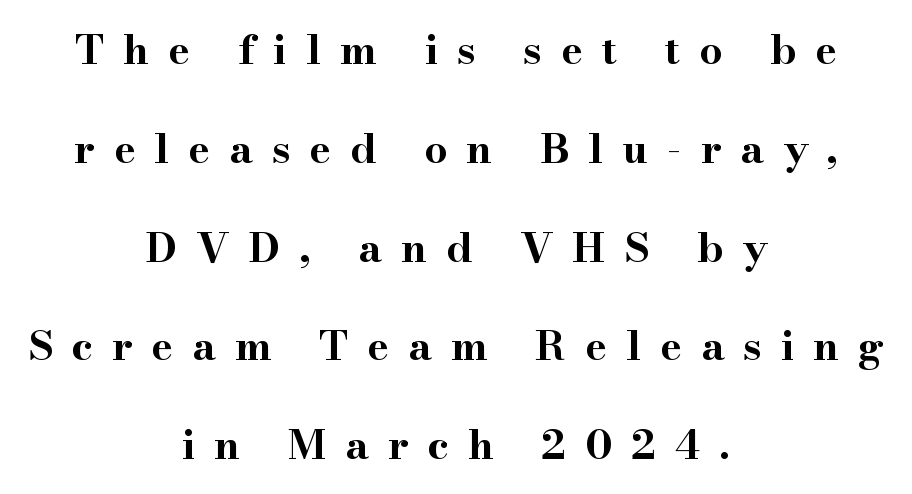
The image shows 41 px bold, wide serif type, upright; set centered, loose line spacing (2.41x), unusually wide letter spacing (+0.46 em), not underlined; high stroke contrast and a small x-height.
